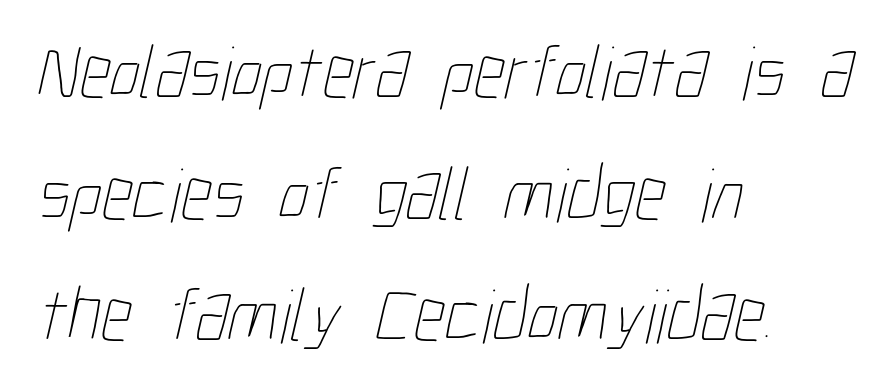
Q: Is the text bold? A: No.
Q: Is the text underlined? A: No.
Q: How is the paragraph aligned? A: Left-aligned.
Q: Is the spacing between letters normal or unusually wide? A: Normal.
Q: Is the spacing between lines tight, normal or loose? A: Normal.
Q: Width (condensed, normal, or wide)? A: Condensed.
Q: Stroke contrast? A: Low.
Q: x-height? A: Medium.
Q: Monospaced? A: No.
